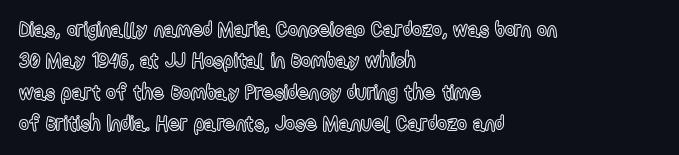
The image shows 21 px text type, upright; set left-aligned, normal line spacing (1.5x), normal letter spacing, not underlined.
